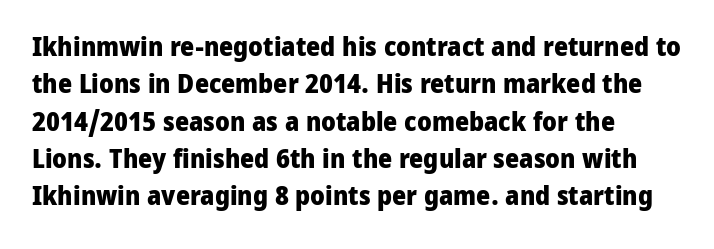
Q: Is the text bold? A: Yes.
Q: Is the text italic (slanted)? A: No, it is upright.
Q: Is the text underlined? A: No.
Q: How is the paragraph aligned? A: Left-aligned.
Q: Is the spacing between letters normal or unusually wide? A: Normal.
Q: Is the spacing between lines tight, normal or loose? A: Normal.
